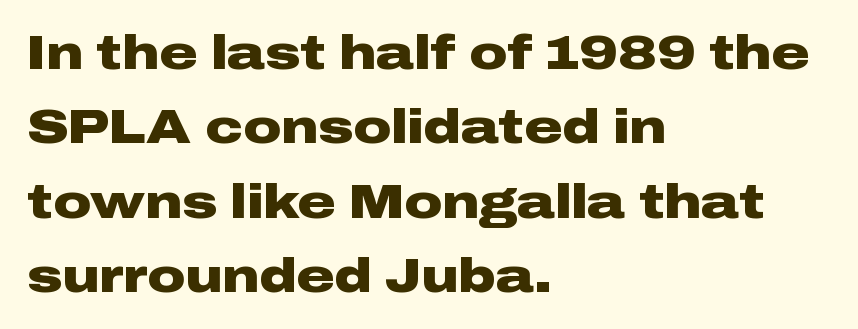
The letterforms sit shoulder to shoulder at normal distance. It's the straight-up-and-down kind of type. Alignment: flush left. This is sans-serif lettering, the kind often seen on screens and signage. The letters are bold, with thick, heavy strokes.
